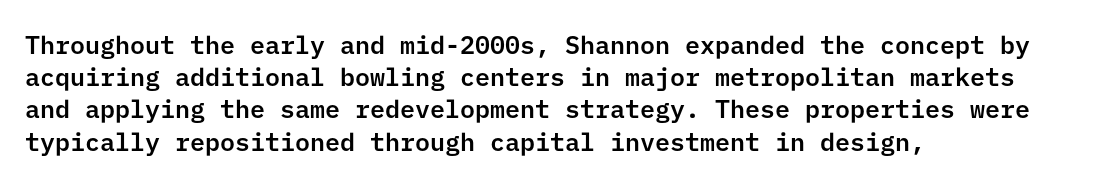
Q: Is the text italic (slanted)? A: No, it is upright.
Q: Is the text underlined? A: No.
Q: How is the paragraph aligned? A: Left-aligned.
Q: Is the spacing between letters normal or unusually wide? A: Normal.
Q: Is the spacing between lines tight, normal or loose? A: Normal.
